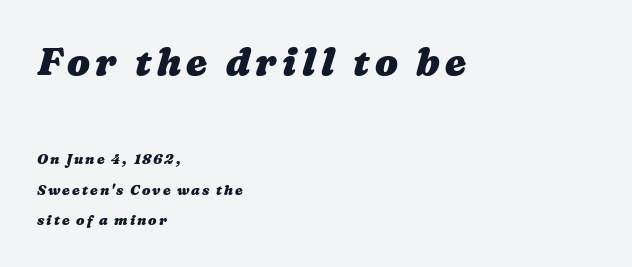
{"bold": "yes", "weight": "heavy", "width": "wide", "stroke_contrast": "medium", "x_height": "medium", "monospaced": "no", "underline": "no", "align": "left", "line_spacing": "loose", "line_spacing_ratio": 2.18, "larger_block": "first", "size_ratio": 2.71, "glyph_px": 38}
